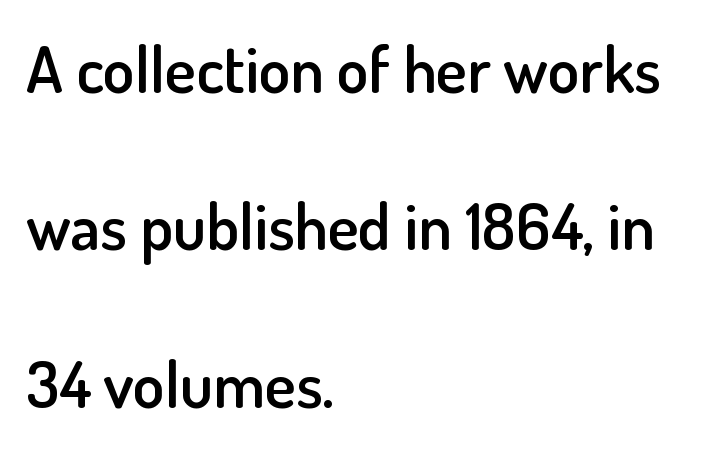
Summary of weight: moderately heavy, a semibold. Layout note: lines flush left. Caption: standard tracking, unaltered. Reading down the column, the eye jumps a long way to each next line. Spacing verdict: proportional, widths tailored to each character. Type style note: lacks serifs.
